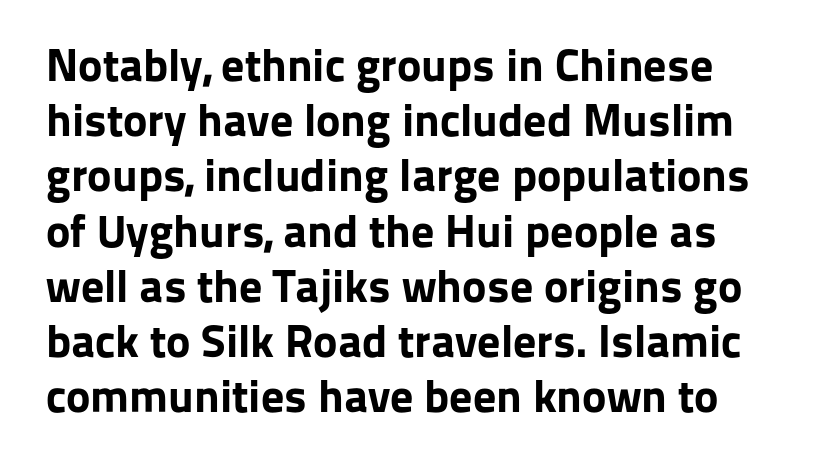
{"serif": "no", "italic": "no", "bold": "yes", "weight": "bold", "width": "normal", "stroke_contrast": "low", "x_height": "medium", "monospaced": "no", "underline": "no", "align": "left", "line_spacing_ratio": 1.2, "letter_spacing": "normal", "letter_spacing_em": 0.0, "glyph_px": 46}
